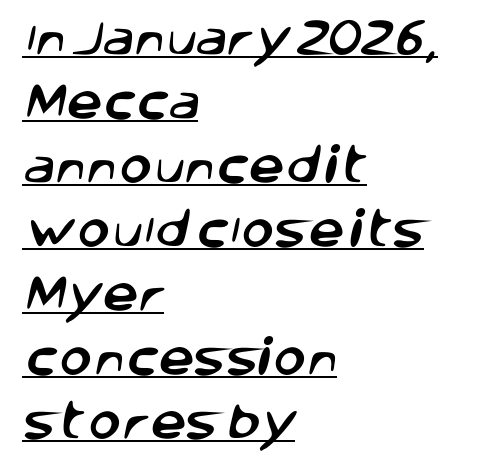
{"serif": "no", "width": "normal", "stroke_contrast": "low", "x_height": "large", "monospaced": "no", "underline": "yes", "align": "left", "line_spacing": "normal", "line_spacing_ratio": 1.6, "letter_spacing": "normal", "letter_spacing_em": 0.0, "glyph_px": 40}
